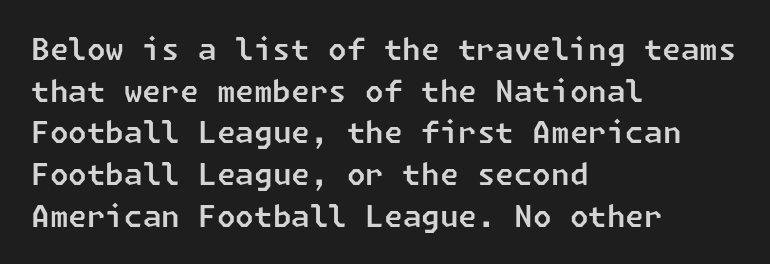
{"serif": "no", "width": "normal", "stroke_contrast": "low", "x_height": "medium", "underline": "no", "align": "left", "line_spacing": "normal", "line_spacing_ratio": 1.39, "letter_spacing": "normal", "letter_spacing_em": 0.0, "glyph_px": 30}
